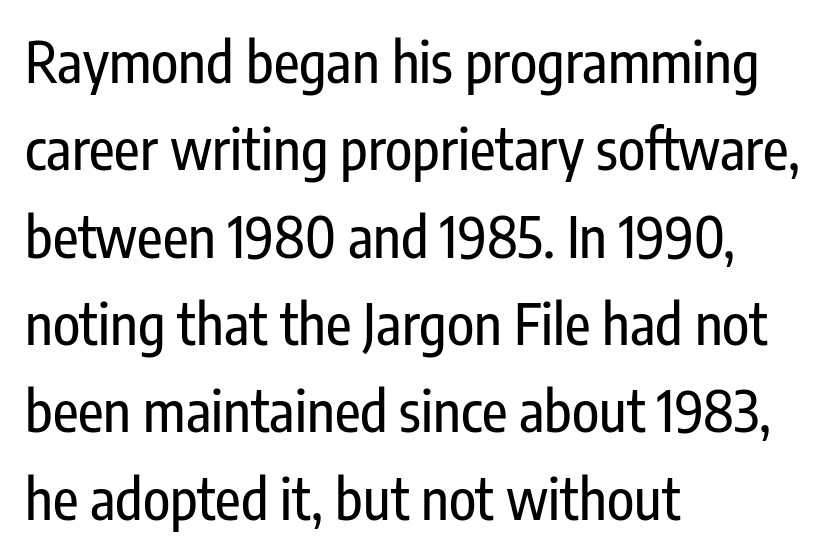
The image shows 56 px condensed sans-serif type, upright; set left-aligned, normal line spacing (1.56x), normal letter spacing, not underlined; low stroke contrast and a medium x-height.
